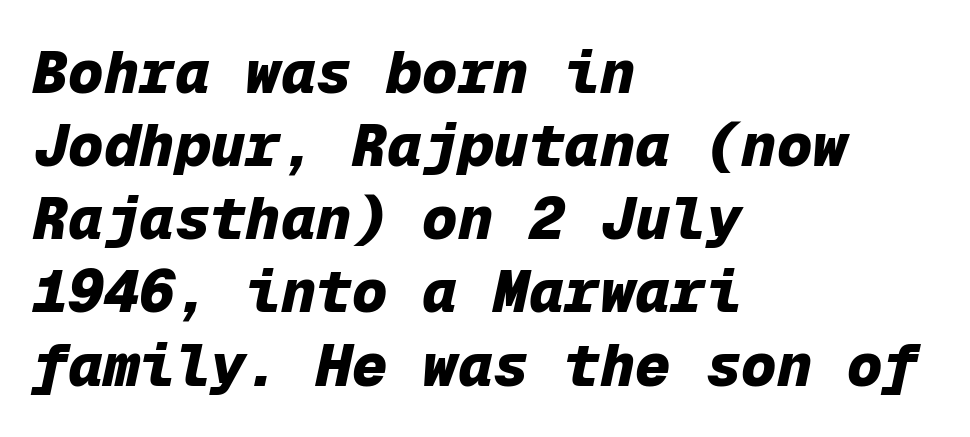
Q: Is the text bold? A: Yes.
Q: Is the text italic (slanted)? A: Yes, it leans right by about 12 degrees.
Q: Is the text underlined? A: No.
Q: How is the paragraph aligned? A: Left-aligned.
Q: Is the spacing between letters normal or unusually wide? A: Normal.
Q: Width (condensed, normal, or wide)? A: Normal.
Q: Stroke contrast? A: Low.
Q: x-height? A: Medium.
Q: Monospaced? A: Yes.
